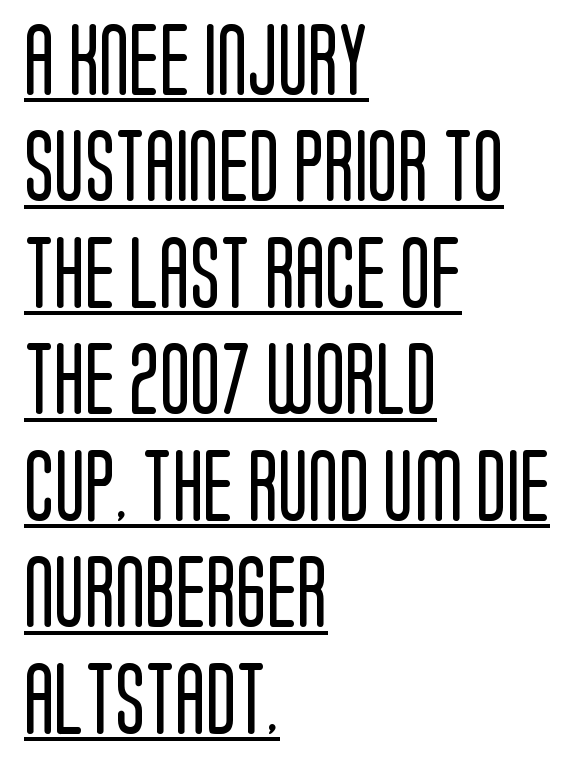
The image shows 71 px regular-weight, condensed sans-serif type, upright; set left-aligned, normal line spacing (1.5x), normal letter spacing, underlined; low stroke contrast and a large x-height.
